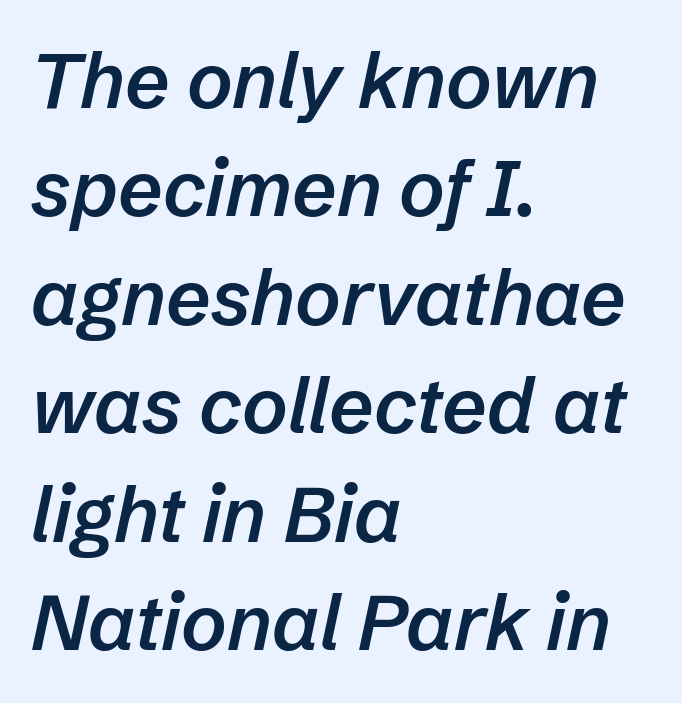
This rendering uses left alignment, leaving the right contour irregular. The block of text has a typical density, with ordinary space between rows. In terms of weight, the rendering is demibold, just under bold. Honestly, there is no underline to notice here at all. These lines were composed using italics. You could not count columns in this text — the font is proportionally spaced.
